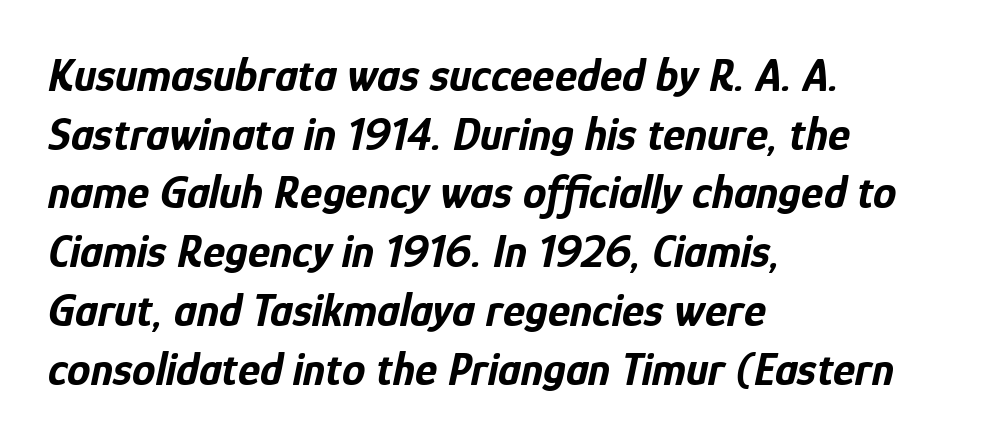
The image shows 47 px bold, condensed type, italic (leaning right); set left-aligned, normal line spacing (1.25x), normal letter spacing, not underlined; low stroke contrast and a medium x-height.
